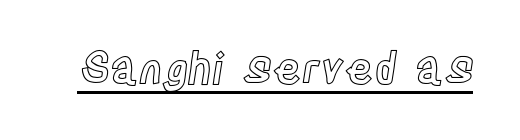
Q: Is the text italic (slanted)? A: Yes.
Q: Is the text underlined? A: Yes.
Q: Is the spacing between letters normal or unusually wide? A: Normal.
Q: Width (condensed, normal, or wide)? A: Condensed.
Q: x-height? A: Large.
Q: Monospaced? A: No.
